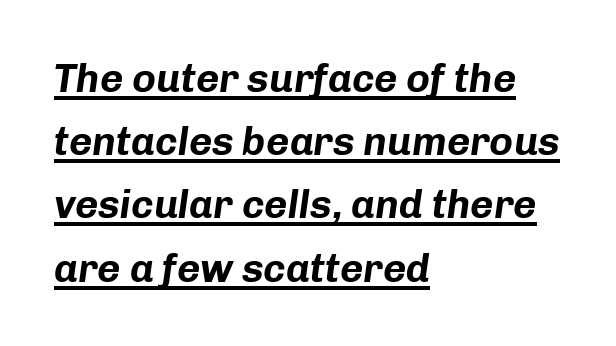
{"italic": "yes", "lean": "right", "slant_degrees": 8, "bold": "yes", "weight": "bold", "width": "normal", "stroke_contrast": "low", "x_height": "medium", "monospaced": "no", "underline": "yes", "align": "left", "line_spacing": "normal", "line_spacing_ratio": 1.58, "letter_spacing": "normal", "letter_spacing_em": 0.0, "glyph_px": 40}
